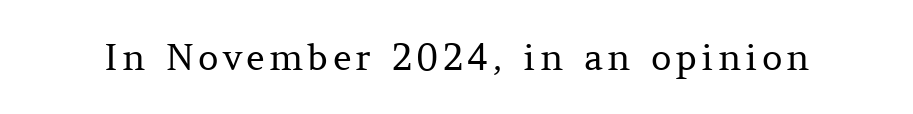
The image shows 36 px regular-weight serif type, upright; set not underlined; medium stroke contrast and a medium x-height.
